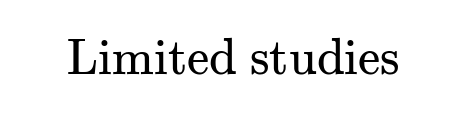
The image shows 50 px regular-weight serif type, upright; set normal letter spacing, not underlined; medium stroke contrast and a small x-height.
